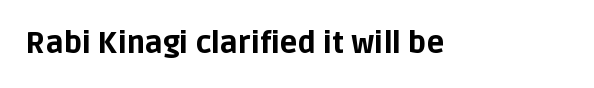
Underlining? Definitely not there. This rendering employs a face without finishing strokes, i.e., a sans-serif. These words are printed bold, with thick strokes throughout. Tracking here is standard; glyphs follow each other at the usual distance. A typesetter would call this proportional, since set widths differ per character. Nope, not italic — everything's standing straight.
